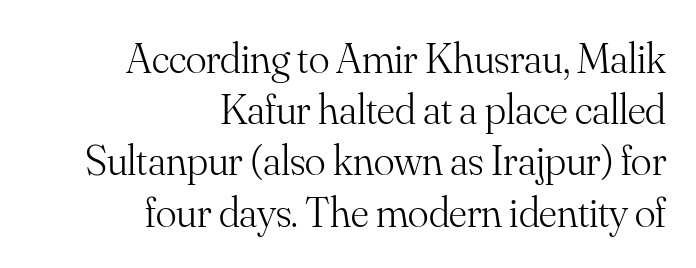
The image shows 43 px light serif type, upright; set right-aligned, line spacing 1.19x, normal letter spacing, not underlined; medium stroke contrast and a small x-height.
